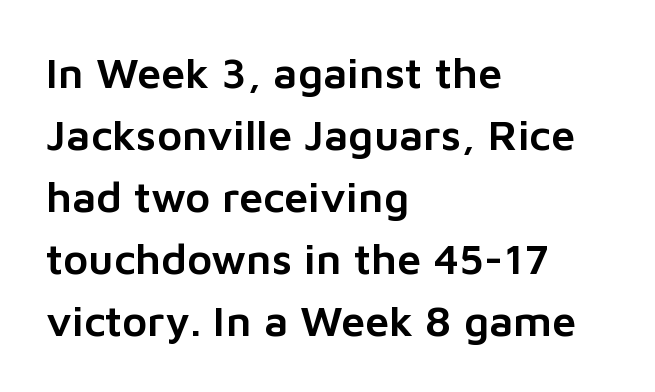
Students, observe: this is what conventionally led text looks like. Font category for this specimen: sans-serif. You can tell it's not italic because the verticals are truly vertical. The type is set solid horizontally, with unmodified tracking. The letters advance in unequal steps, a hallmark of proportional type. The zone under the glyphs is completely vacant.
